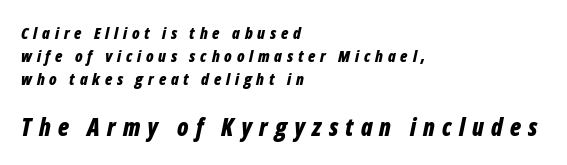
The image shows 24 px bold type, italic (leaning right); set left-aligned, normal line spacing (1.45x), unusually wide letter spacing (+0.3 em), not underlined; the second (bottom) block is 1.5x larger.
